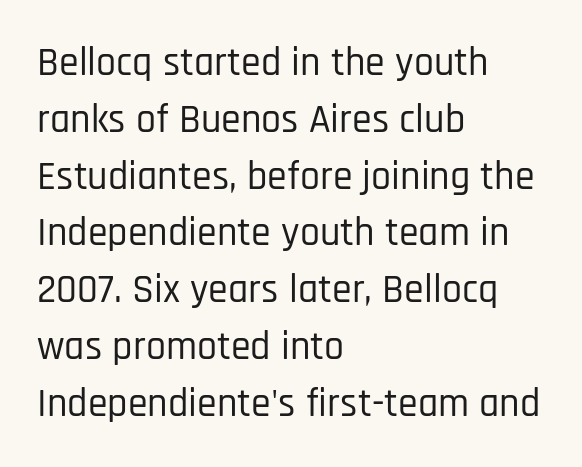
Every row of glyphs begins at an identical x-position on the left. Here the designer chose a conventional face with non-uniform glyph widths. No extra tracking has been applied to these lines. Underline: absent.
